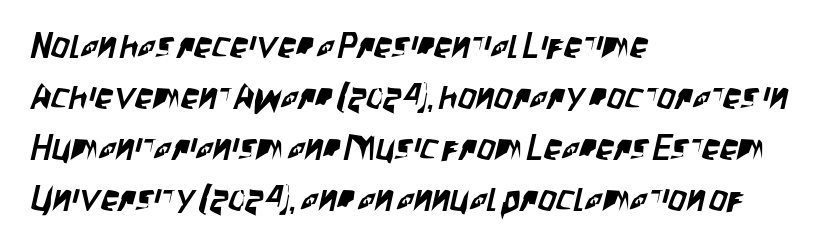
The image shows 36 px condensed sans-serif type; set left-aligned, normal line spacing (1.42x), normal letter spacing, not underlined; low stroke contrast and a large x-height.
